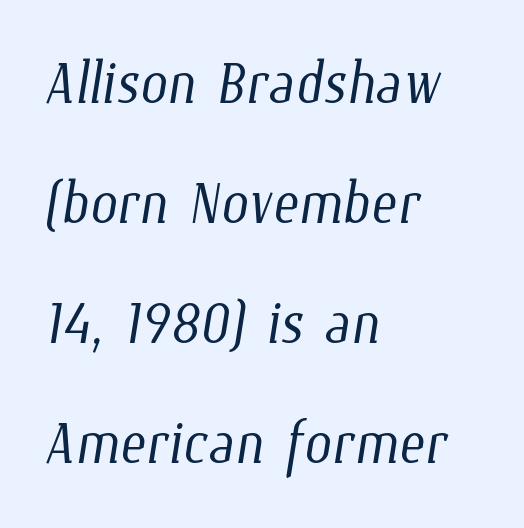
Type without underlining. Nothing heavy about these letters — not bold at all. Short and long lines alike share a common starting point at left. Each word holds together tightly as a unit, with standard inter-letter gaps. Think of a printed novel: that variable character pitch is what you see here. Notice how descenders clear the ascenders below comfortably — that's standard leading.
